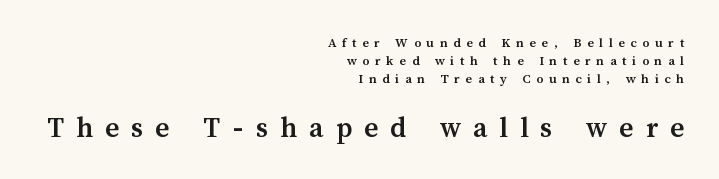
The image shows 30 px semibold type, upright; set right-aligned, normal line spacing (1.29x), unusually wide letter spacing (+0.4 em), not underlined; the second (bottom) block is 2.14x larger; medium stroke contrast and a medium x-height.
